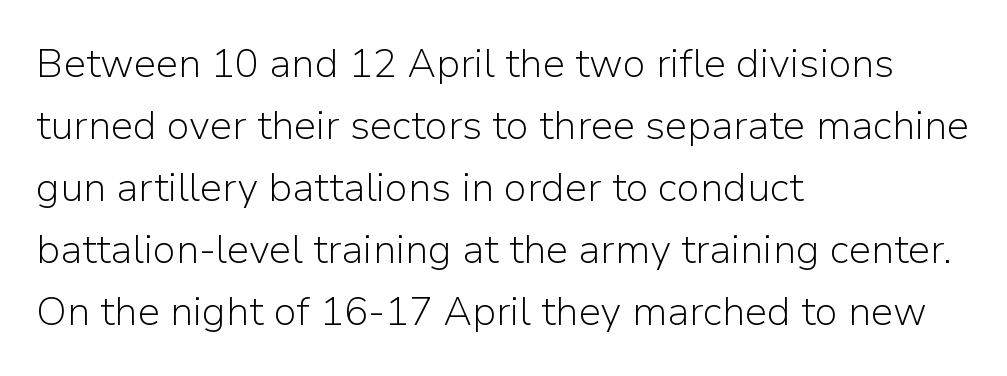
{"serif": "no", "italic": "no", "bold": "no", "weight": "light", "width": "normal", "stroke_contrast": "low", "x_height": "medium", "monospaced": "no", "underline": "no", "align": "left", "line_spacing": "normal", "line_spacing_ratio": 1.55, "letter_spacing": "normal", "letter_spacing_em": 0.0, "glyph_px": 40}
